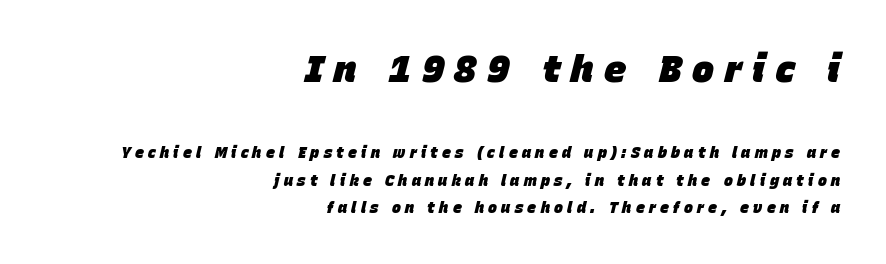
The image shows 37 px heavy type, italic (leaning right); set right-aligned, line spacing 1.83x, unusually wide letter spacing (+0.29 em), not underlined; the first (top) block is 2.47x larger; low stroke contrast and a large x-height.
